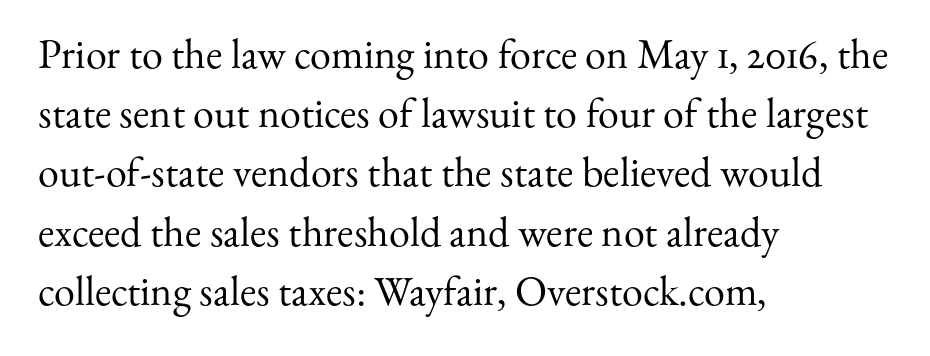
{"serif": "yes", "italic": "no", "bold": "no", "weight": "regular", "width": "normal", "stroke_contrast": "medium", "x_height": "small", "monospaced": "no", "underline": "no", "align": "left", "line_spacing": "normal", "line_spacing_ratio": 1.41, "letter_spacing": "normal", "letter_spacing_em": 0.0, "glyph_px": 42}
